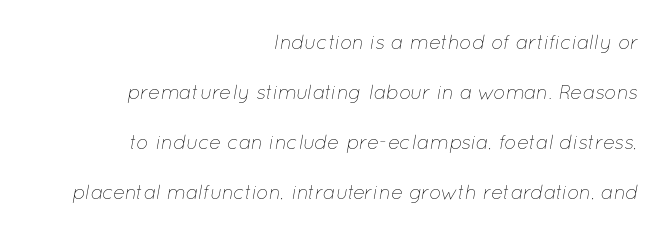
Q: Is the text bold? A: No.
Q: Is the text italic (slanted)? A: Yes, it leans right by about 12 degrees.
Q: Is the text underlined? A: No.
Q: How is the paragraph aligned? A: Right-aligned.
Q: Is the spacing between letters normal or unusually wide? A: Normal.
Q: Is the spacing between lines tight, normal or loose? A: Loose.
